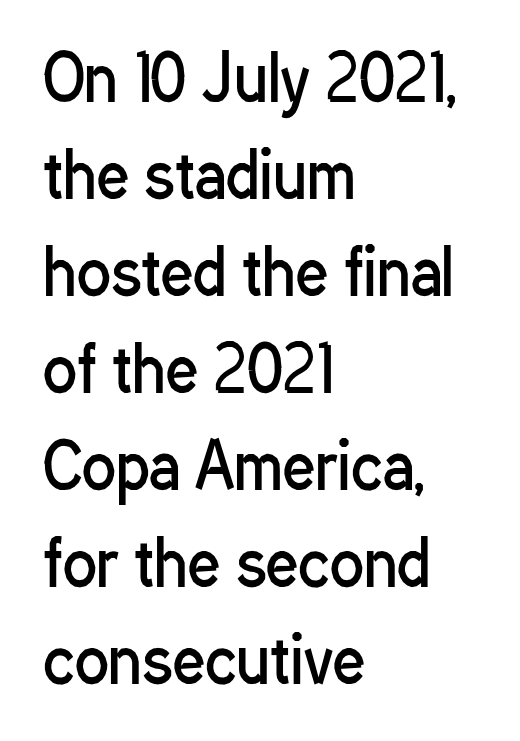
The image shows 63 px regular-weight, condensed sans-serif type, upright; set left-aligned, normal line spacing (1.54x), normal letter spacing, not underlined; low stroke contrast and a medium x-height.
